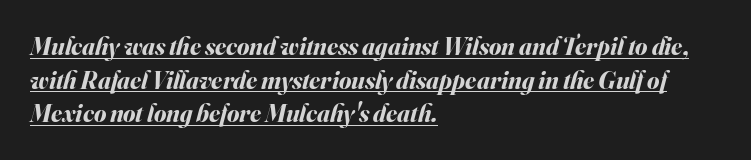
Q: Is the text bold? A: Yes.
Q: Is the text italic (slanted)? A: Yes, it leans right by about 16 degrees.
Q: Is the text underlined? A: Yes.
Q: How is the paragraph aligned? A: Left-aligned.
Q: Is the spacing between letters normal or unusually wide? A: Normal.
Q: Is the spacing between lines tight, normal or loose? A: Normal.
